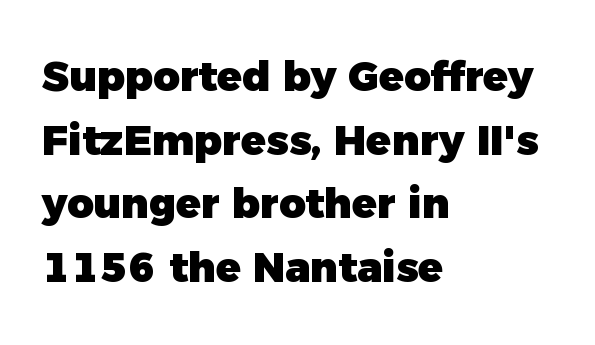
{"serif": "no", "bold": "yes", "weight": "heavy", "width": "normal", "x_height": "medium", "monospaced": "no", "underline": "no", "align": "left", "line_spacing": "normal", "line_spacing_ratio": 1.55, "letter_spacing": "normal", "letter_spacing_em": 0.0, "glyph_px": 41}
